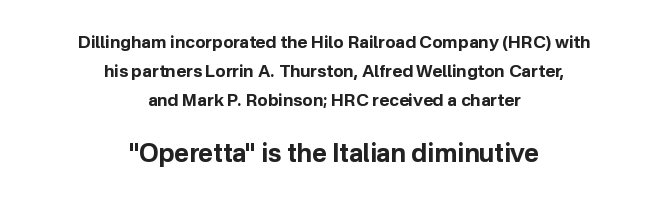
Q: Is the text bold? A: Yes.
Q: Is the text italic (slanted)? A: No, it is upright.
Q: Is the text underlined? A: No.
Q: How is the paragraph aligned? A: Centered.
Q: Is the spacing between letters normal or unusually wide? A: Normal.
Q: Which block of text is set in a larger size, the first (top) or the second (bottom)? A: The second (bottom) one.
